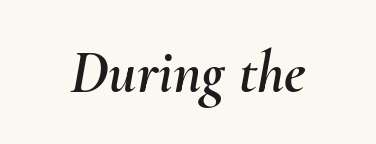
Q: Is the text italic (slanted)? A: Yes, it leans right by about 10 degrees.
Q: Is the text underlined? A: No.
Q: Is the spacing between letters normal or unusually wide? A: Normal.
Q: Width (condensed, normal, or wide)? A: Normal.
Q: Stroke contrast? A: Medium.
Q: x-height? A: Small.
Q: Monospaced? A: No.
